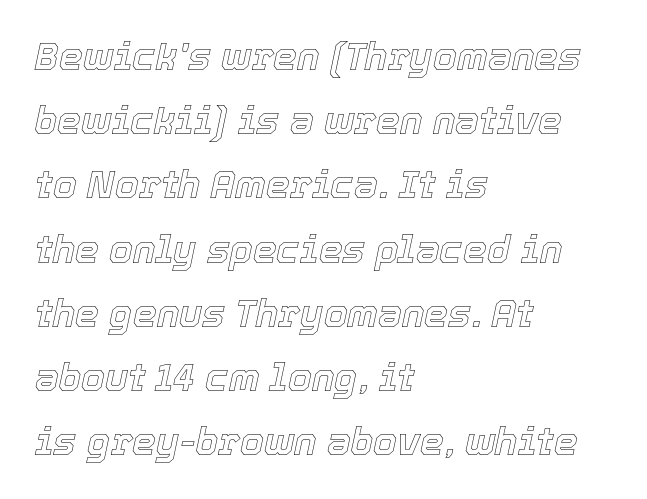
The image shows 38 px text type, italic (leaning right); set left-aligned, normal line spacing (1.69x), normal letter spacing, not underlined; a medium x-height.
